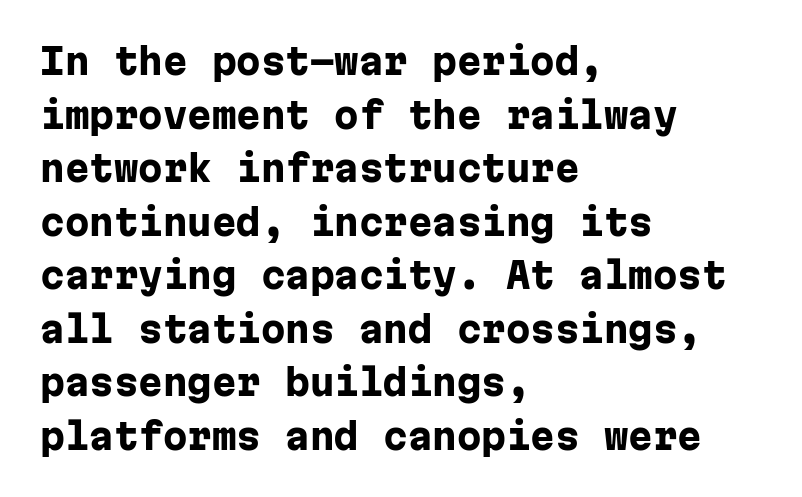
The image shows 35 px heavy sans-serif type, upright, monospaced; set left-aligned, normal line spacing (1.53x), normal letter spacing, not underlined; low stroke contrast and a medium x-height.
